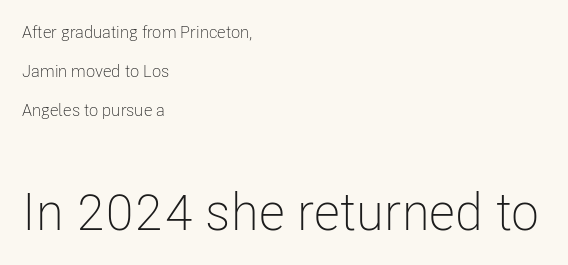
Spacing verdict: proportional, widths tailored to each character. Classification — sans serif. The weight tops out at a normal text grade. Decoration check: the copy has no underline. The composition opens small and finishes big. This rendering leaves character spacing at its baseline value.
